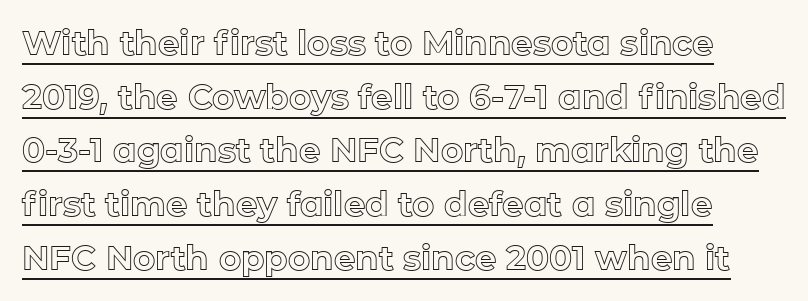
Q: Is the text italic (slanted)? A: No, it is upright.
Q: Is the text underlined? A: Yes.
Q: Is the spacing between letters normal or unusually wide? A: Normal.
Q: Is the spacing between lines tight, normal or loose? A: Normal.
Q: Width (condensed, normal, or wide)? A: Normal.
Q: x-height? A: Medium.
Q: Monospaced? A: No.
